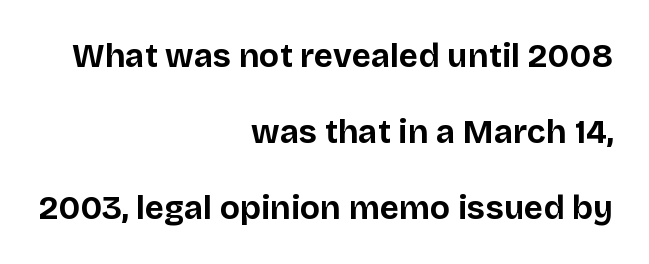
{"serif": "no", "italic": "no", "bold": "yes", "weight": "bold", "width": "normal", "stroke_contrast": "low", "x_height": "large", "monospaced": "no", "underline": "no", "align": "right", "line_spacing": "loose", "line_spacing_ratio": 2.3, "letter_spacing": "normal", "letter_spacing_em": 0.0, "glyph_px": 33}
